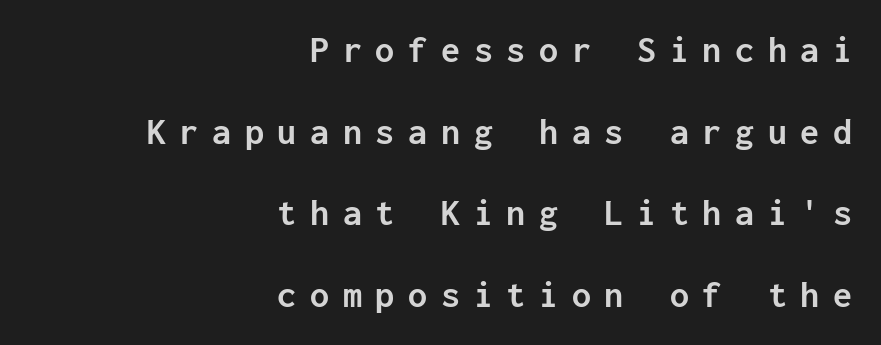
Q: Is the text bold? A: Yes.
Q: Is the text italic (slanted)? A: No, it is upright.
Q: Is the typeface a serif or a sans-serif typeface? A: Sans-serif.
Q: Is the text underlined? A: No.
Q: How is the paragraph aligned? A: Right-aligned.
Q: Is the spacing between letters normal or unusually wide? A: Unusually wide.
Q: Is the spacing between lines tight, normal or loose? A: Loose.
Q: Width (condensed, normal, or wide)? A: Normal.
Q: Stroke contrast? A: Low.
Q: x-height? A: Medium.
Q: Monospaced? A: Yes.
